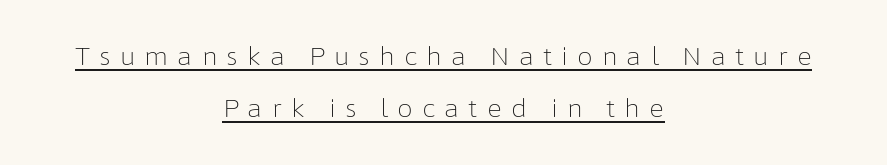
{"italic": "no", "bold": "no", "underline": "yes", "align": "center", "line_spacing": "loose", "line_spacing_ratio": 2.09, "letter_spacing": "wide", "letter_spacing_em": 0.36, "glyph_px": 25}
